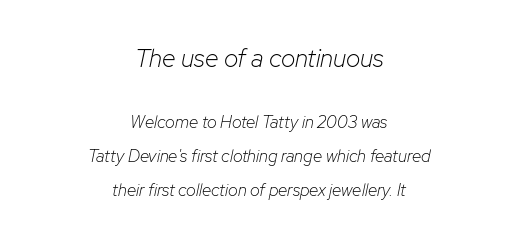
Q: Is the text bold? A: No.
Q: Is the text italic (slanted)? A: Yes, it leans right by about 12 degrees.
Q: Is the text underlined? A: No.
Q: How is the paragraph aligned? A: Centered.
Q: Is the spacing between letters normal or unusually wide? A: Normal.
Q: Is the spacing between lines tight, normal or loose? A: Loose.
Q: Which block of text is set in a larger size, the first (top) or the second (bottom)? A: The first (top) one.
